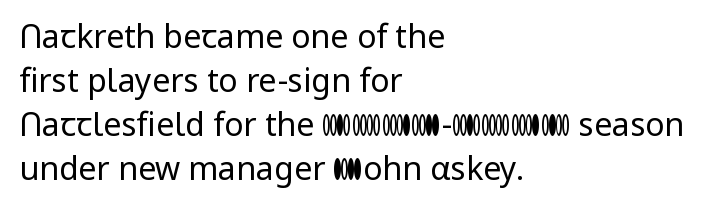
Q: Is the text bold? A: No.
Q: Is the text italic (slanted)? A: No, it is upright.
Q: Is the typeface a serif or a sans-serif typeface? A: Sans-serif.
Q: Is the text underlined? A: No.
Q: How is the paragraph aligned? A: Left-aligned.
Q: Is the spacing between letters normal or unusually wide? A: Normal.
Q: Is the spacing between lines tight, normal or loose? A: Normal.
Q: Width (condensed, normal, or wide)? A: Normal.
Q: Stroke contrast? A: Low.
Q: x-height? A: Medium.
Q: Monospaced? A: No.
